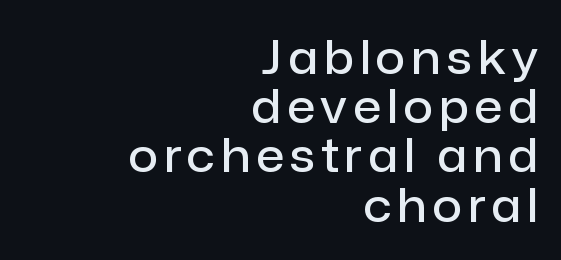
{"serif": "no", "italic": "no", "bold": "semi", "weight": "semibold", "width": "normal", "stroke_contrast": "low", "x_height": "medium", "monospaced": "no", "underline": "no", "align": "right", "line_spacing": "tight", "line_spacing_ratio": 1.07, "glyph_px": 46}
